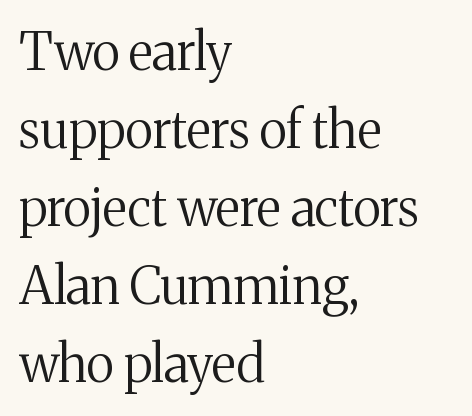
{"serif": "yes", "italic": "no", "bold": "no", "weight": "regular", "width": "normal", "stroke_contrast": "medium", "x_height": "medium", "monospaced": "no", "underline": "no", "align": "left", "line_spacing": "normal", "line_spacing_ratio": 1.53, "letter_spacing": "normal", "letter_spacing_em": 0.0, "glyph_px": 51}
